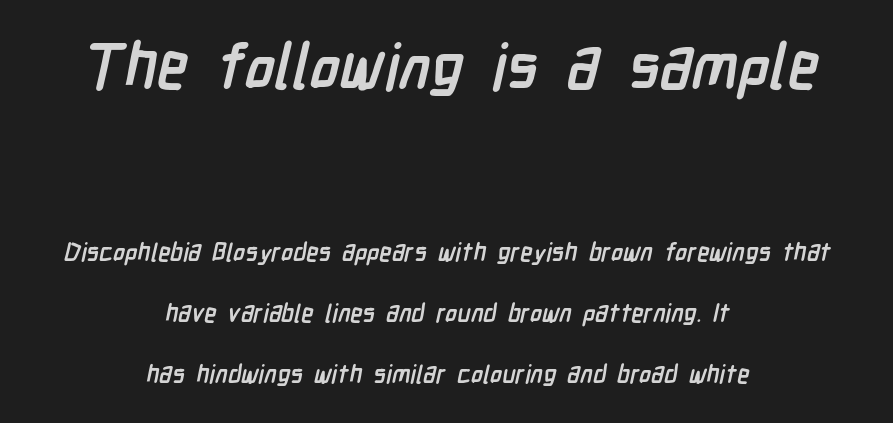
Q: Is the text bold? A: Yes.
Q: Is the typeface a serif or a sans-serif typeface? A: Sans-serif.
Q: Is the text underlined? A: No.
Q: How is the paragraph aligned? A: Centered.
Q: Is the spacing between letters normal or unusually wide? A: Normal.
Q: Is the spacing between lines tight, normal or loose? A: Loose.
Q: Which block of text is set in a larger size, the first (top) or the second (bottom)? A: The first (top) one.
Q: Width (condensed, normal, or wide)? A: Condensed.
Q: Stroke contrast? A: Low.
Q: x-height? A: Medium.
Q: Monospaced? A: No.
